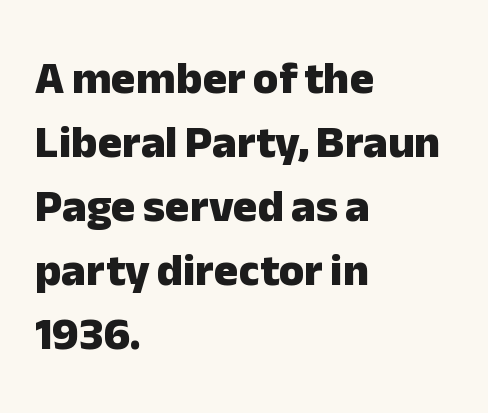
Short note: letters normally spaced. A typesetter would mark this as roman, not italic. In terms of letterform style, serifs are entirely absent. Varying glyph widths throughout — classic text-font behaviour. Regular leading. Line starts are locked; line ends wander.
